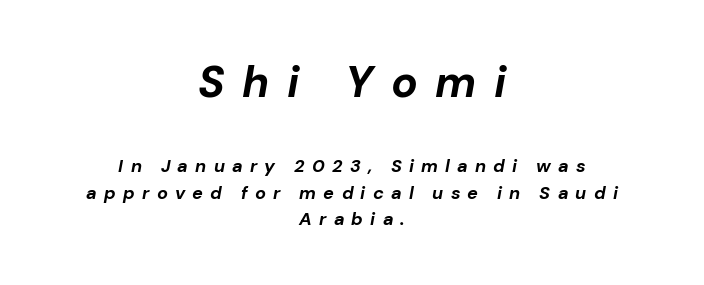
Q: Is the text bold? A: Yes.
Q: Is the text italic (slanted)? A: Yes, it leans right by about 10 degrees.
Q: Is the text underlined? A: No.
Q: How is the paragraph aligned? A: Centered.
Q: Is the spacing between letters normal or unusually wide? A: Unusually wide.
Q: Is the spacing between lines tight, normal or loose? A: Normal.
Q: Which block of text is set in a larger size, the first (top) or the second (bottom)? A: The first (top) one.
Q: Width (condensed, normal, or wide)? A: Normal.
Q: Stroke contrast? A: Low.
Q: x-height? A: Medium.
Q: Monospaced? A: No.
